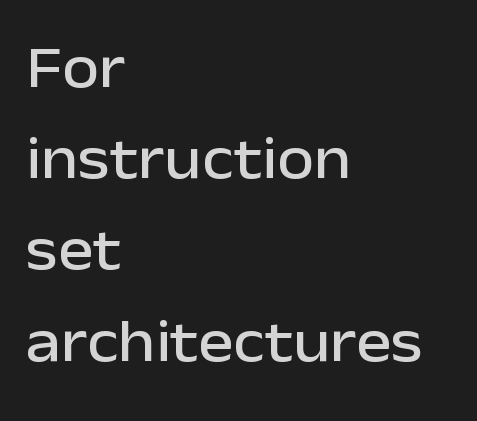
Nobody touched the tracking dial on this one. Unlike italic type, these characters show no tilt at all. Does the type have serifs? No, each stem ends abruptly. Note the varied advance widths — an 'i' is clearly narrower than an 'm'. This sample is left-justified, so line endings fall wherever the words run out.
